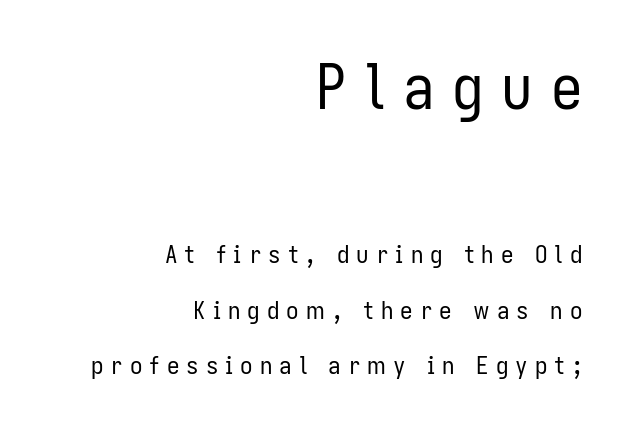
Tracking here is generous; glyphs stand well apart from one another. Check under the words: just untouched page. Nope, not italic — everything's standing straight. Spacing verdict: proportional, widths tailored to each character. Compared with typical paragraphs, the rows here are farther apart.
